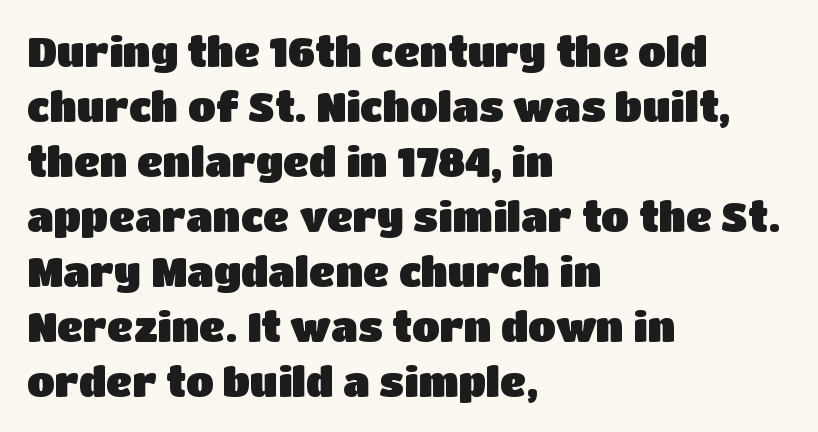
Plain, unruled lines of type. Nope, not italic — everything's standing straight. Line beginnings align vertically; line endings do not. The horizontal fit of the characters is conventional and even.
